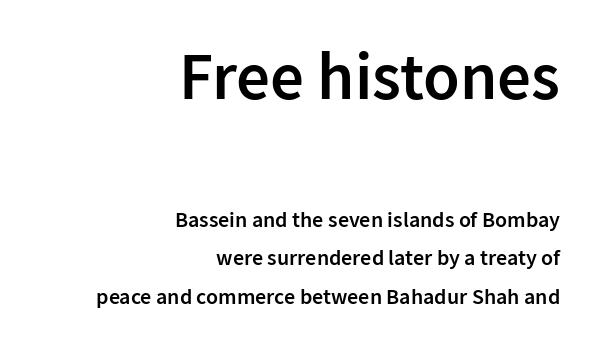
Q: Is the text bold? A: Semi-bold.
Q: Is the text italic (slanted)? A: No, it is upright.
Q: Is the typeface a serif or a sans-serif typeface? A: Sans-serif.
Q: Is the text underlined? A: No.
Q: How is the paragraph aligned? A: Right-aligned.
Q: Is the spacing between letters normal or unusually wide? A: Normal.
Q: Which block of text is set in a larger size, the first (top) or the second (bottom)? A: The first (top) one.
Q: Width (condensed, normal, or wide)? A: Normal.
Q: Stroke contrast? A: Low.
Q: x-height? A: Medium.
Q: Monospaced? A: No.
